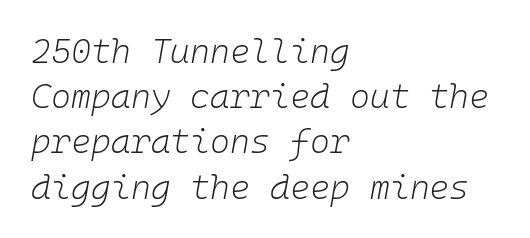
The lines sit at an ordinary, default distance from one another. These lines are rendered in a fixed-pitch font. It's the slanting kind of type. Unbolded letterforms with no extra heft.
